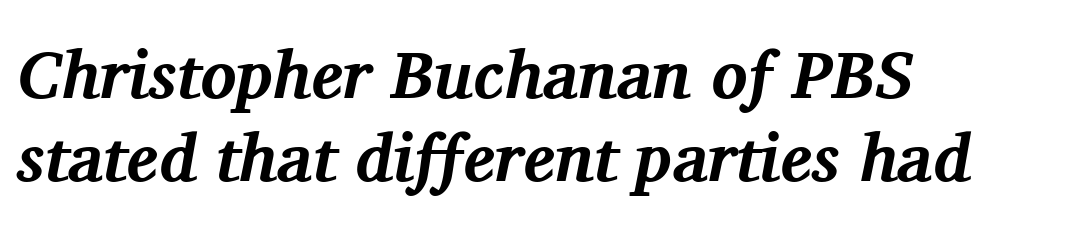
{"serif": "yes", "italic": "yes", "lean": "right", "slant_degrees": 11, "bold": "yes", "weight": "bold", "width": "normal", "stroke_contrast": "medium", "x_height": "medium", "monospaced": "no", "underline": "no", "align": "left", "line_spacing_ratio": 1.24, "letter_spacing": "normal", "letter_spacing_em": 0.0, "glyph_px": 67}
